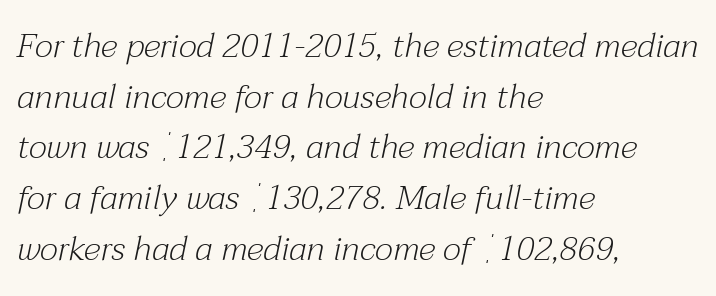
The image shows 34 px light serif type, italic (leaning right); set left-aligned, normal line spacing (1.49x), normal letter spacing, not underlined; medium stroke contrast and a medium x-height.
